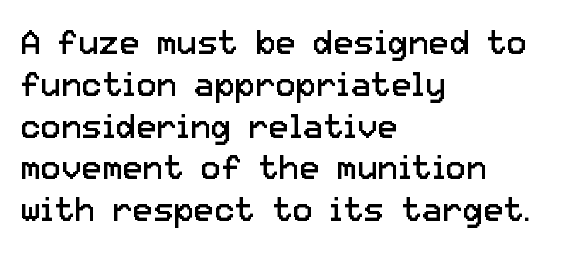
{"serif": "no", "italic": "no", "bold": "no", "weight": "regular", "width": "normal", "stroke_contrast": "low", "x_height": "medium", "monospaced": "no", "underline": "no", "align": "left", "line_spacing_ratio": 1.23, "letter_spacing": "normal", "letter_spacing_em": 0.0, "glyph_px": 34}
